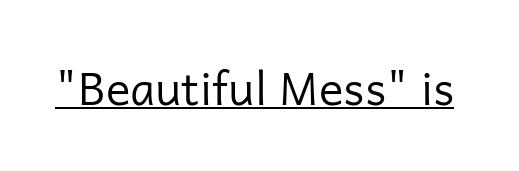
Q: Is the text bold? A: No.
Q: Is the text italic (slanted)? A: No, it is upright.
Q: Is the typeface a serif or a sans-serif typeface? A: Sans-serif.
Q: Is the text underlined? A: Yes.
Q: Is the spacing between letters normal or unusually wide? A: Normal.
Q: Width (condensed, normal, or wide)? A: Normal.
Q: Stroke contrast? A: Low.
Q: x-height? A: Medium.
Q: Monospaced? A: No.
